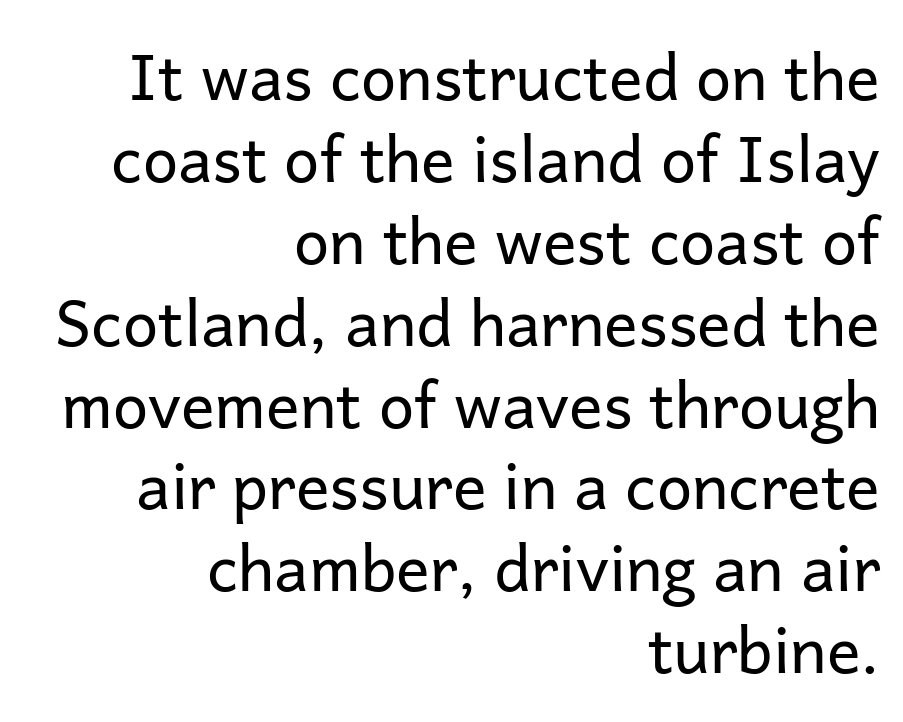
{"serif": "no", "italic": "no", "bold": "no", "weight": "regular", "width": "normal", "stroke_contrast": "low", "x_height": "medium", "monospaced": "no", "underline": "no", "align": "right", "line_spacing": "normal", "line_spacing_ratio": 1.3, "letter_spacing": "normal", "letter_spacing_em": 0.0, "glyph_px": 63}
